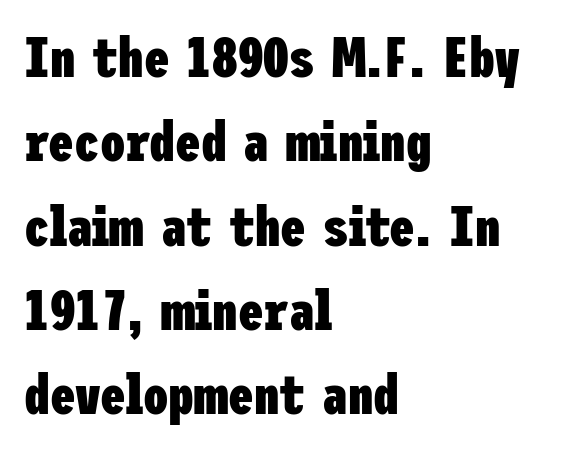
{"serif": "no", "italic": "no", "bold": "yes", "weight": "heavy", "width": "condensed", "stroke_contrast": "low", "x_height": "medium", "underline": "no", "align": "left", "line_spacing": "normal", "line_spacing_ratio": 1.48, "letter_spacing": "normal", "letter_spacing_em": 0.0, "glyph_px": 57}
